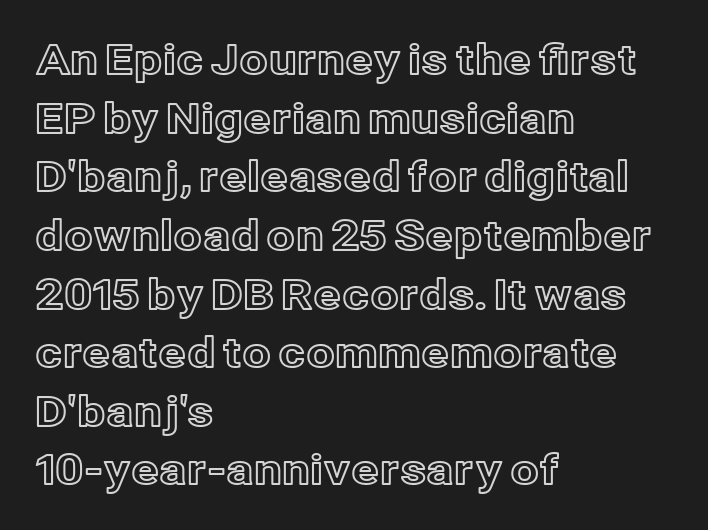
The image shows 41 px text type, upright; set left-aligned, normal line spacing (1.43x), normal letter spacing, not underlined; a medium x-height.
